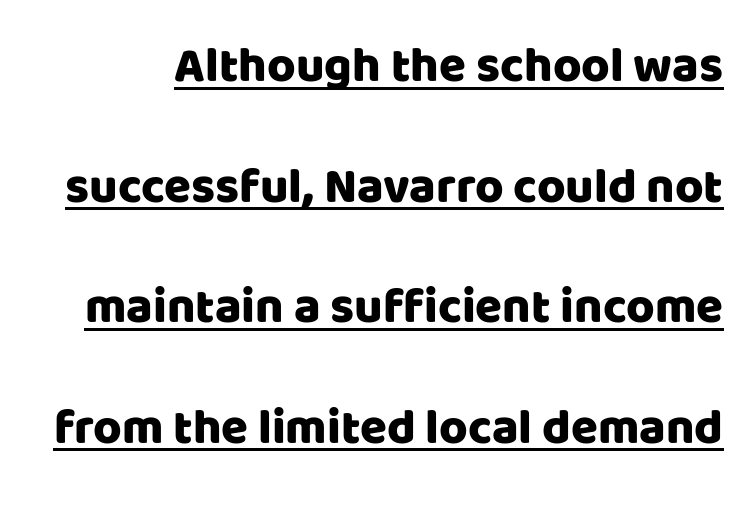
This is underlined copy, the kind a proofreader might mark for attention. Character widths vary here, with narrow letters taking less room than wide ones. Students, observe: this is what heavily led, spacious text looks like. Grotesque or geometric, the face here clearly has no serifs.
